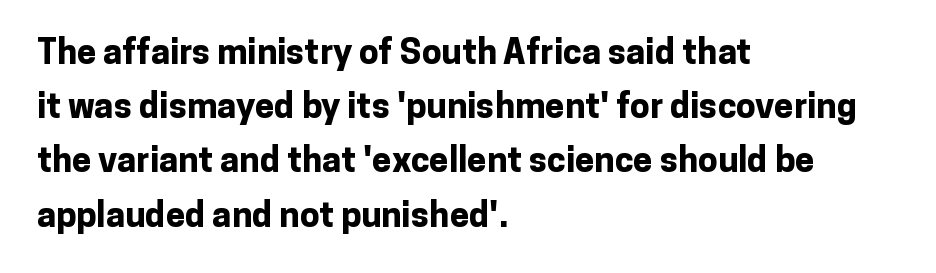
The image shows 35 px bold sans-serif type, upright; set left-aligned, normal line spacing (1.55x), normal letter spacing, not underlined; low stroke contrast and a medium x-height.
